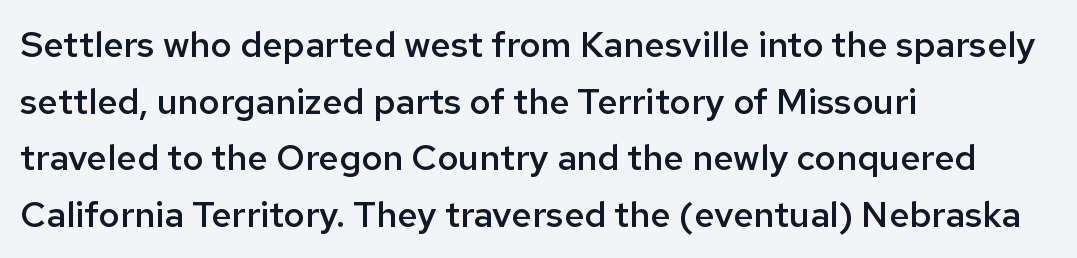
This is the regular roman posture of the typeface. Leftover space on each line is placed entirely after the last word. The typeface chosen for these lines omits serifs. How would I describe the line gaps? Plain and ordinary.
